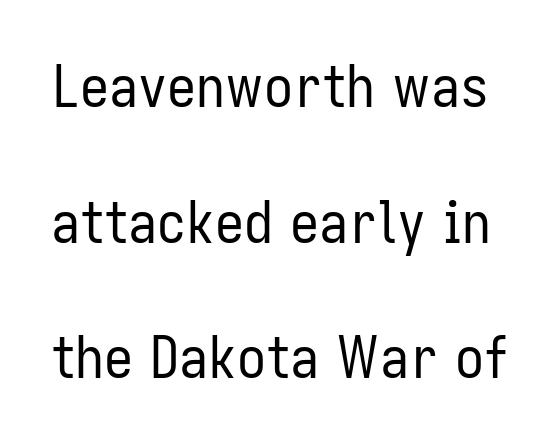
Q: Is the text bold? A: No.
Q: Is the text italic (slanted)? A: No, it is upright.
Q: Is the typeface a serif or a sans-serif typeface? A: Sans-serif.
Q: Is the text underlined? A: No.
Q: Is the spacing between letters normal or unusually wide? A: Normal.
Q: Is the spacing between lines tight, normal or loose? A: Loose.
Q: Width (condensed, normal, or wide)? A: Condensed.
Q: Stroke contrast? A: Low.
Q: x-height? A: Medium.
Q: Monospaced? A: No.
